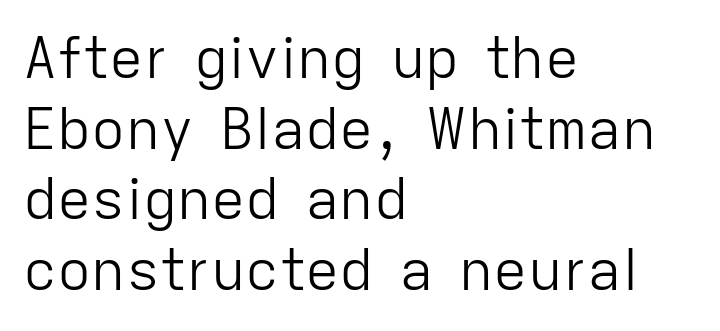
{"serif": "no", "italic": "no", "bold": "no", "weight": "light", "width": "normal", "stroke_contrast": "low", "x_height": "medium", "monospaced": "no", "underline": "no", "align": "left", "line_spacing_ratio": 1.24, "letter_spacing": "normal", "letter_spacing_em": 0.0, "glyph_px": 57}
